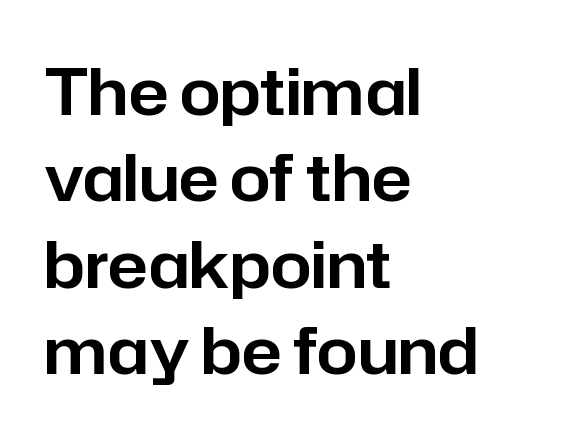
{"serif": "no", "italic": "no", "width": "normal", "stroke_contrast": "low", "x_height": "medium", "monospaced": "no", "underline": "no", "align": "left", "line_spacing": "normal", "line_spacing_ratio": 1.33, "letter_spacing": "normal", "letter_spacing_em": 0.0, "glyph_px": 65}
